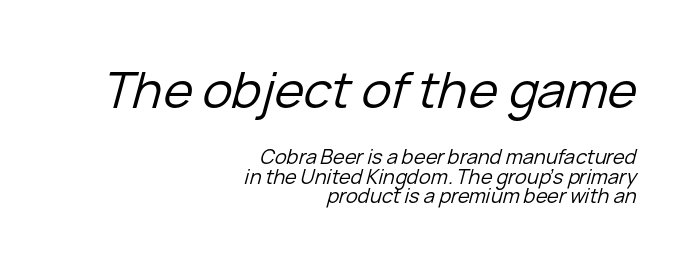
Weight: regular or lighter. Students, observe: this is what under-led, compact text looks like. The passage shown leans; its letterforms are oblique. The tracking reads as untouched default to a designer's eye. Do the characters align in a grid? No, the font is proportional. Words float on clear page, feet unadorned.
